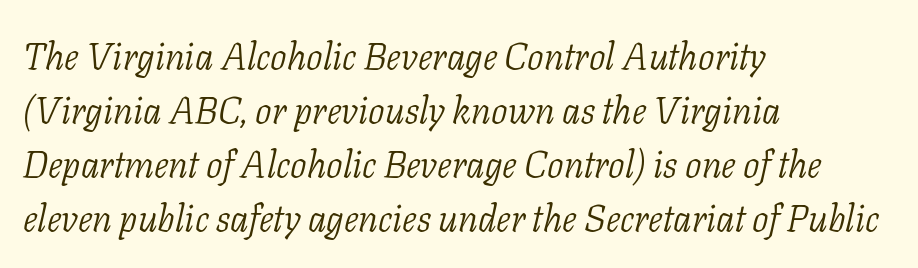
Are there feet on the stems? There are — it's a serif. Varying glyph widths throughout — classic text-font behaviour. The space between consecutive lines is moderate. The lines are quadded left. Does the lettering tilt? It does — this is italic. Letter spacing: default.
